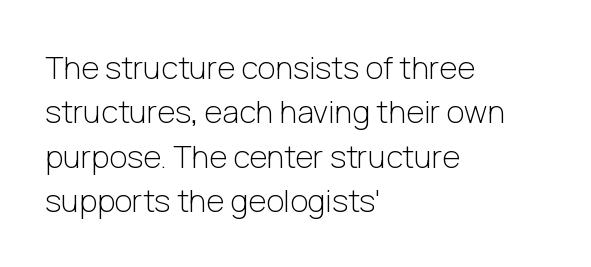
{"serif": "no", "italic": "no", "bold": "no", "weight": "light", "width": "normal", "stroke_contrast": "low", "x_height": "medium", "monospaced": "no", "underline": "no", "align": "left", "line_spacing": "normal", "line_spacing_ratio": 1.43, "letter_spacing": "normal", "letter_spacing_em": 0.0, "glyph_px": 31}
